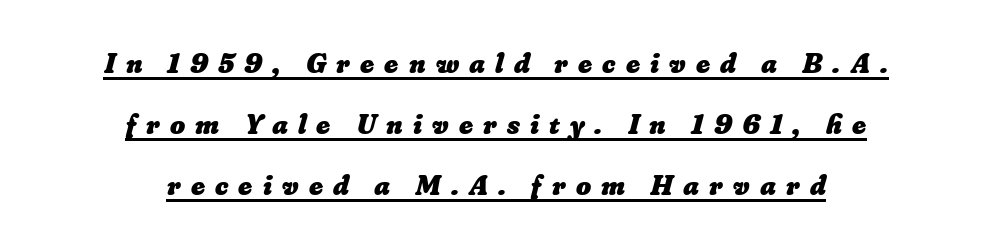
The image shows 29 px heavy type; set centered, loose line spacing (2.1x), unusually wide letter spacing (+0.35 em), underlined; low stroke contrast and a small x-height.
